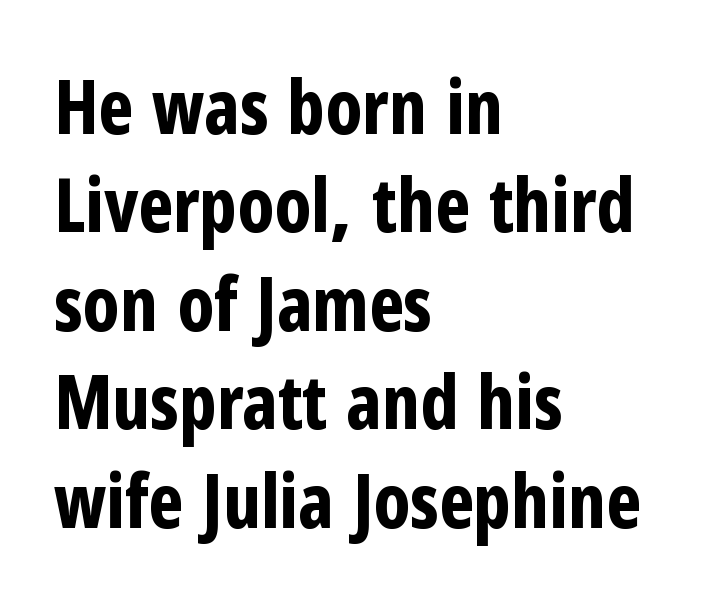
{"serif": "no", "italic": "no", "bold": "yes", "weight": "bold", "width": "condensed", "stroke_contrast": "low", "x_height": "medium", "monospaced": "no", "underline": "no", "align": "left", "line_spacing": "normal", "line_spacing_ratio": 1.33, "letter_spacing": "normal", "letter_spacing_em": 0.0, "glyph_px": 74}
